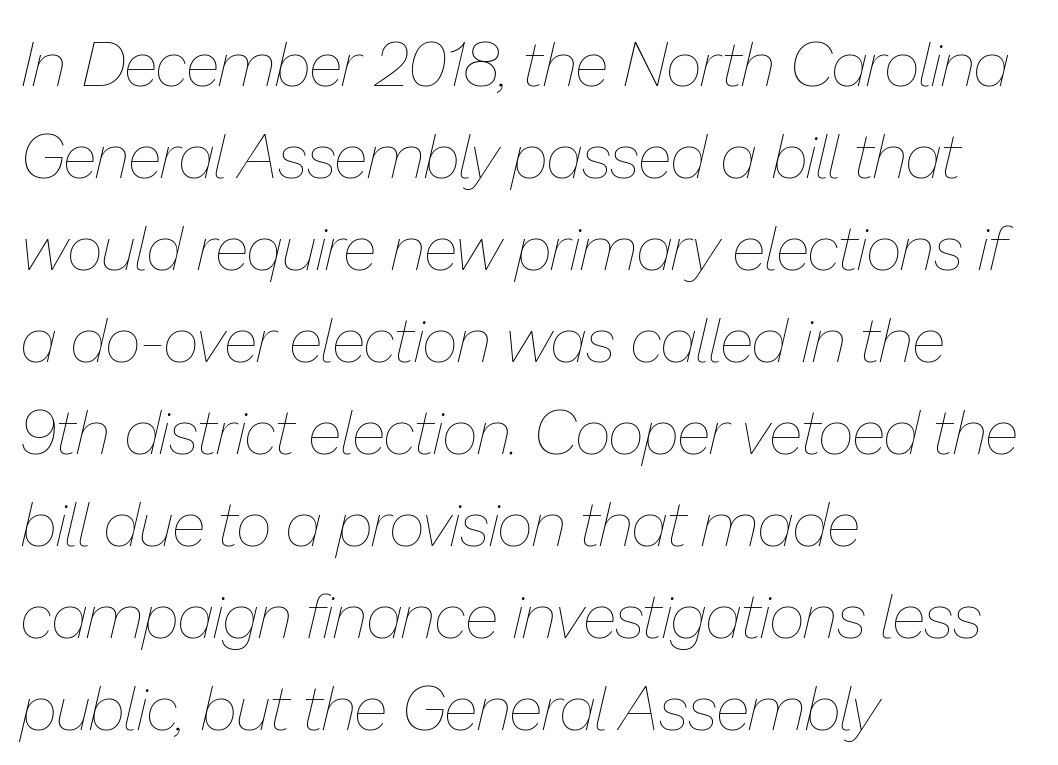
Each letter keeps its own natural width here, so spacing adapts to shape. Does extra space separate the letters? No, they use regular spacing. The rows are spaced the way most documents space them. Each line starts at the same left margin while the right side varies.
